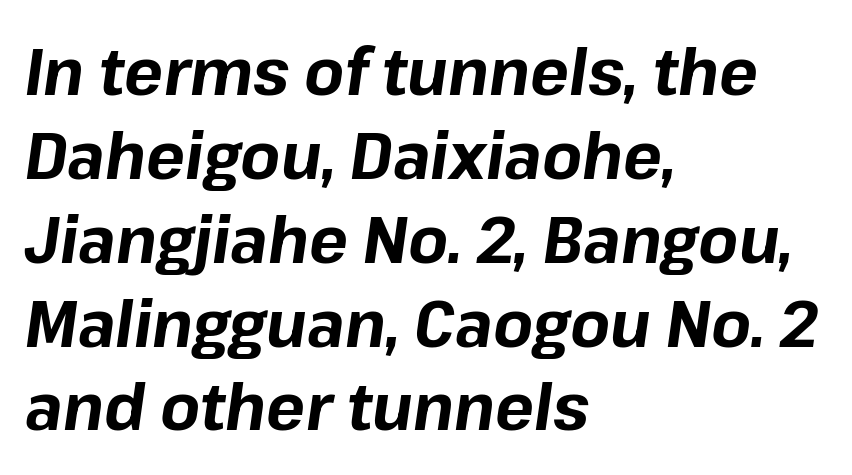
Lines of text with bare space underneath. Each letter keeps its own natural width here, so spacing adapts to shape. You could call the tracking neutral — neither tight nor loose. A classic flush-left, rag-right setting is used for this passage. Summary of weight: heavy, a full bold. The specimen reads as italic at a glance.
